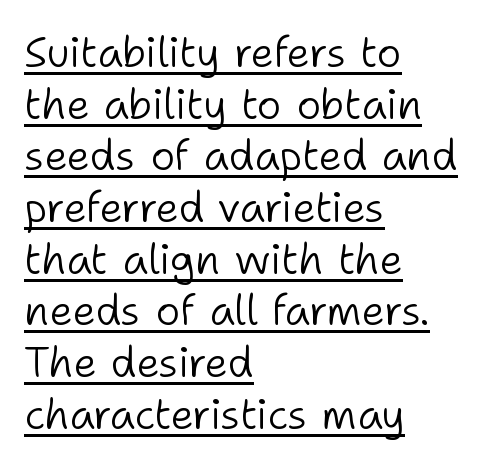
{"serif": "no", "italic": "no", "bold": "no", "weight": "light", "width": "normal", "stroke_contrast": "low", "x_height": "medium", "monospaced": "no", "underline": "yes", "align": "left", "line_spacing_ratio": 1.23, "letter_spacing": "normal", "letter_spacing_em": 0.0, "glyph_px": 42}
